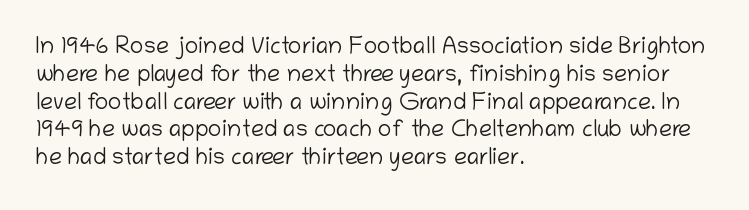
Italic: no, the glyphs are upright roman. Typeset ragged right — the left edge is the straight one. The gaps between neighbouring characters are ordinary and unremarkable. No letter is thick-stroked: the sample isn't bold. Lines of text with bare space underneath.
